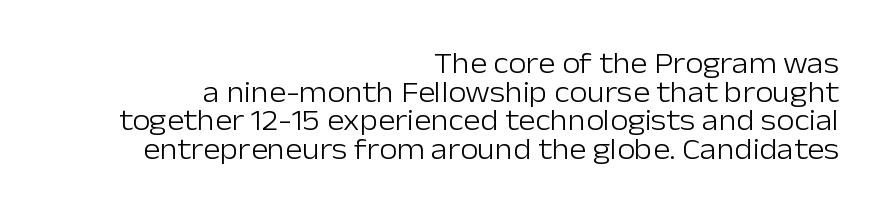
The image shows 29 px light sans-serif type, upright; set right-aligned, tight line spacing (0.99x), normal letter spacing, not underlined; low stroke contrast and a medium x-height.
